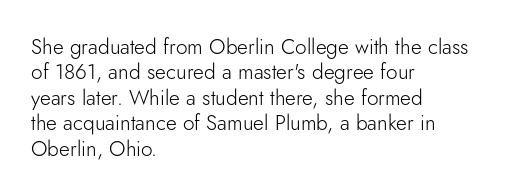
The image shows 21 px text type, upright; set left-aligned, line spacing 1.21x, normal letter spacing, not underlined.
